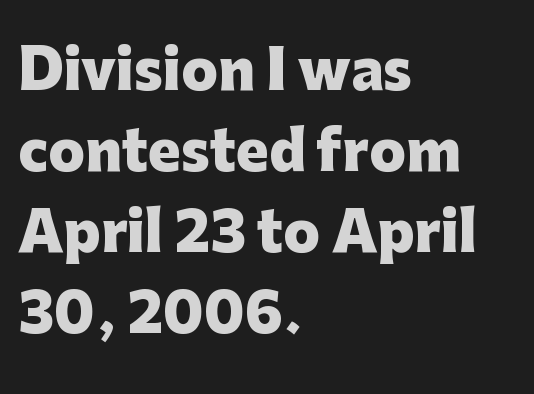
{"serif": "no", "italic": "no", "bold": "yes", "weight": "heavy", "width": "normal", "stroke_contrast": "low", "x_height": "medium", "monospaced": "no", "underline": "no", "align": "left", "line_spacing": "normal", "line_spacing_ratio": 1.5, "letter_spacing": "normal", "letter_spacing_em": 0.0, "glyph_px": 54}
